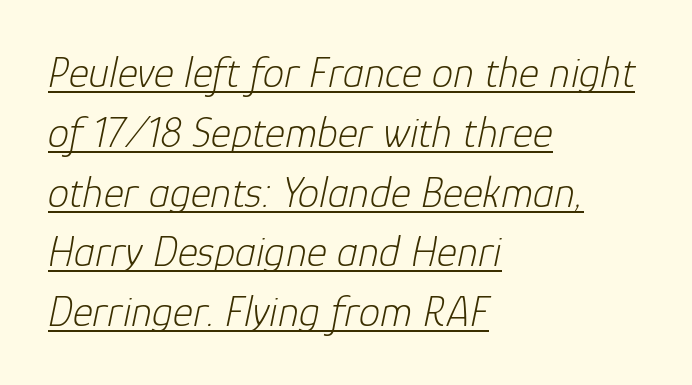
Underlining? Definitely there. Compared with typical paragraphs, the rows here are spaced about the same. Does the lettering tilt? It does — this is italic. Each letter keeps its own natural width here, so spacing adapts to shape.
